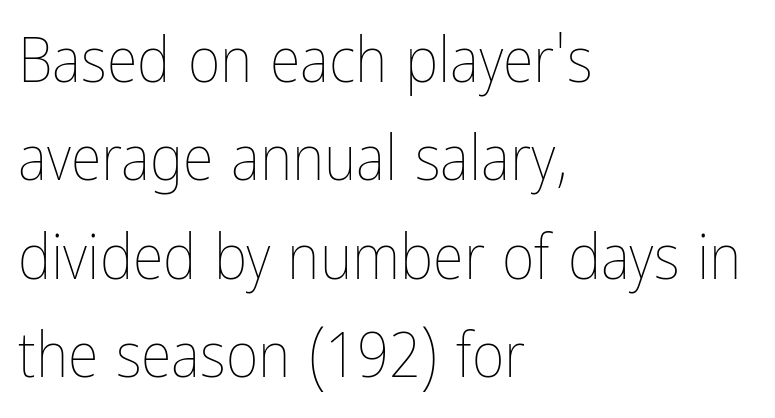
The image shows 63 px thin, condensed type, upright; set left-aligned, normal line spacing (1.56x), normal letter spacing, not underlined; low stroke contrast and a medium x-height.
